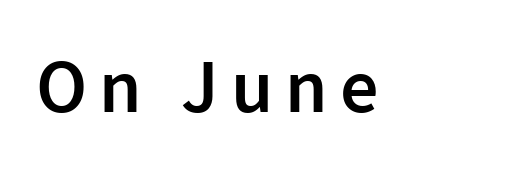
{"serif": "no", "italic": "no", "bold": "semi", "weight": "semibold", "width": "normal", "stroke_contrast": "low", "x_height": "medium", "monospaced": "no", "underline": "no", "glyph_px": 76}
